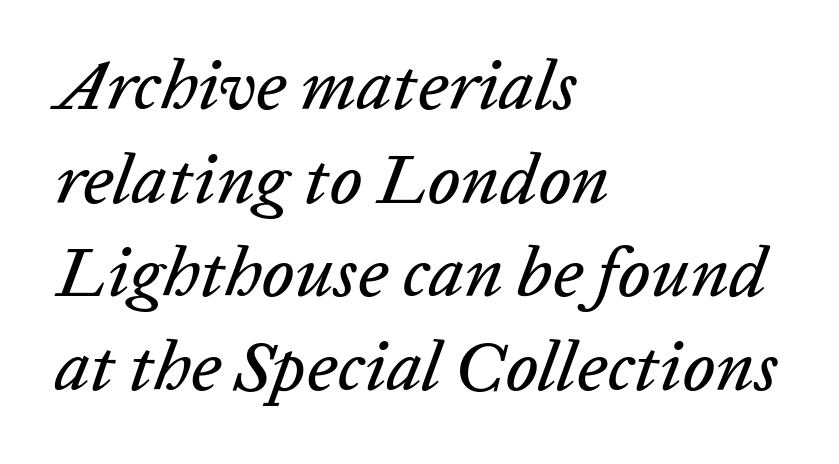
{"italic": "yes", "lean": "right", "slant_degrees": 20, "width": "normal", "stroke_contrast": "low", "x_height": "medium", "monospaced": "no", "underline": "no", "align": "left", "line_spacing": "normal", "line_spacing_ratio": 1.32, "letter_spacing": "normal", "letter_spacing_em": 0.0, "glyph_px": 71}
